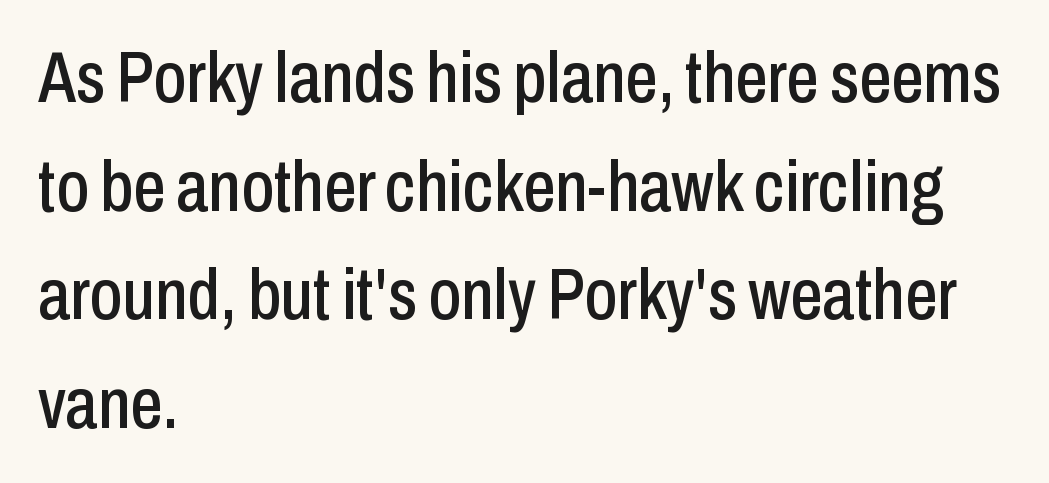
Q: Is the text italic (slanted)? A: No, it is upright.
Q: Is the typeface a serif or a sans-serif typeface? A: Sans-serif.
Q: Is the text underlined? A: No.
Q: How is the paragraph aligned? A: Left-aligned.
Q: Is the spacing between letters normal or unusually wide? A: Normal.
Q: Is the spacing between lines tight, normal or loose? A: Normal.
Q: Width (condensed, normal, or wide)? A: Condensed.
Q: Stroke contrast? A: Low.
Q: x-height? A: Medium.
Q: Monospaced? A: No.
